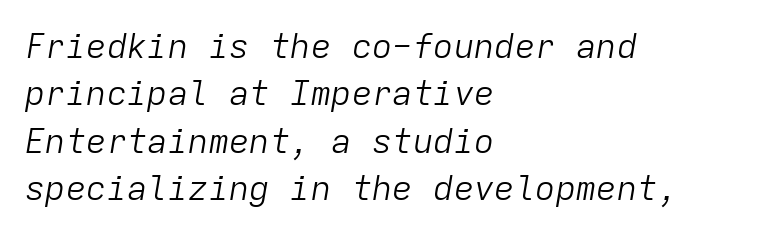
Q: Is the text bold? A: No.
Q: Is the text italic (slanted)? A: Yes, it leans right by about 9 degrees.
Q: Is the text underlined? A: No.
Q: How is the paragraph aligned? A: Left-aligned.
Q: Is the spacing between letters normal or unusually wide? A: Normal.
Q: Is the spacing between lines tight, normal or loose? A: Normal.
Q: Width (condensed, normal, or wide)? A: Normal.
Q: Stroke contrast? A: Low.
Q: x-height? A: Medium.
Q: Monospaced? A: Yes.
